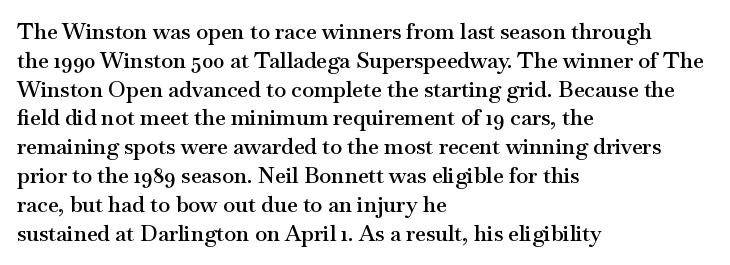
The image shows 22 px text type, upright; set left-aligned, normal line spacing (1.31x), normal letter spacing, not underlined.
